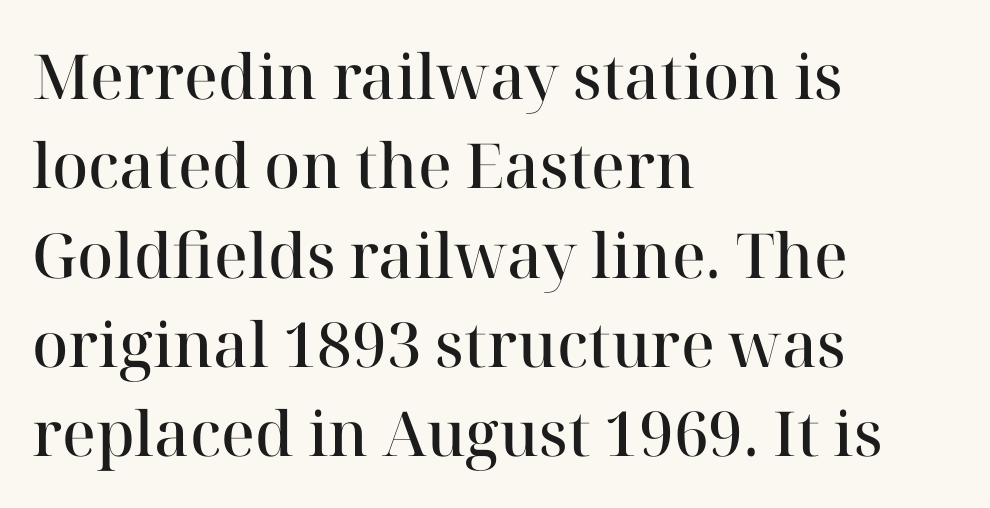
Posture: vertical. You could not count columns in this text — the font is proportionally spaced. Glance below the letters and you will spot only blank space. A typesetter would call this zero additional tracking. The type family on display is of the serif kind. The lines are quadded left.
